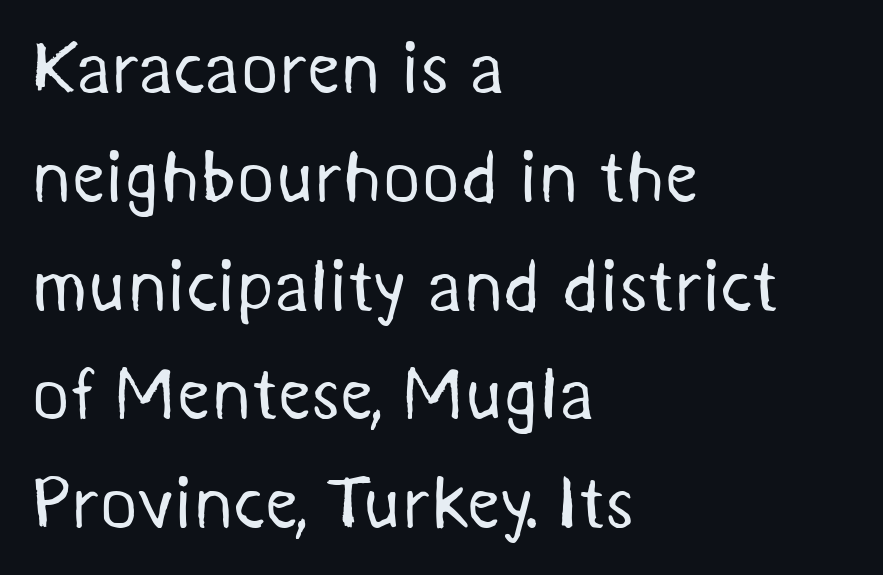
Q: Is the text bold? A: No.
Q: Is the typeface a serif or a sans-serif typeface? A: Sans-serif.
Q: Is the text underlined? A: No.
Q: How is the paragraph aligned? A: Left-aligned.
Q: Is the spacing between letters normal or unusually wide? A: Normal.
Q: Is the spacing between lines tight, normal or loose? A: Normal.
Q: Width (condensed, normal, or wide)? A: Normal.
Q: Stroke contrast? A: Medium.
Q: x-height? A: Medium.
Q: Monospaced? A: No.
